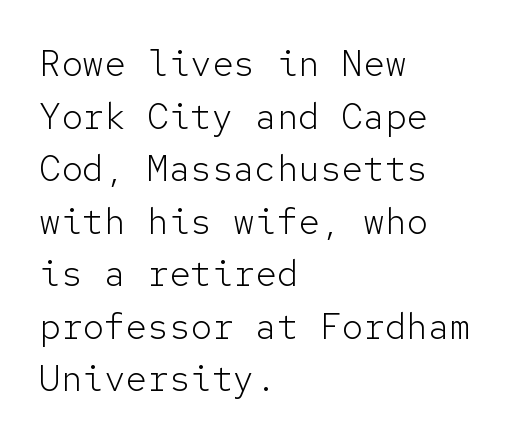
Summary of weight: not heavy and not bold. Observe the ordinary spacing: letters are neighbours, not strangers. The letters stand upright; this is a roman face. Monospaced: the letters line up in strict vertical columns. Is this a sans? Yes — the strokes have no serifs. The text block is weighted toward the left margin, trailing off unevenly rightward.
